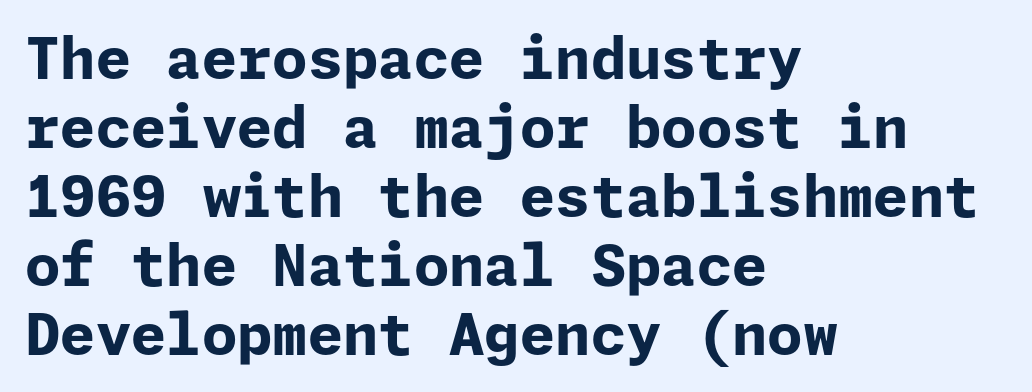
The image shows 57 px bold sans-serif type, upright; set left-aligned, line spacing 1.21x, normal letter spacing, not underlined; low stroke contrast and a medium x-height.
